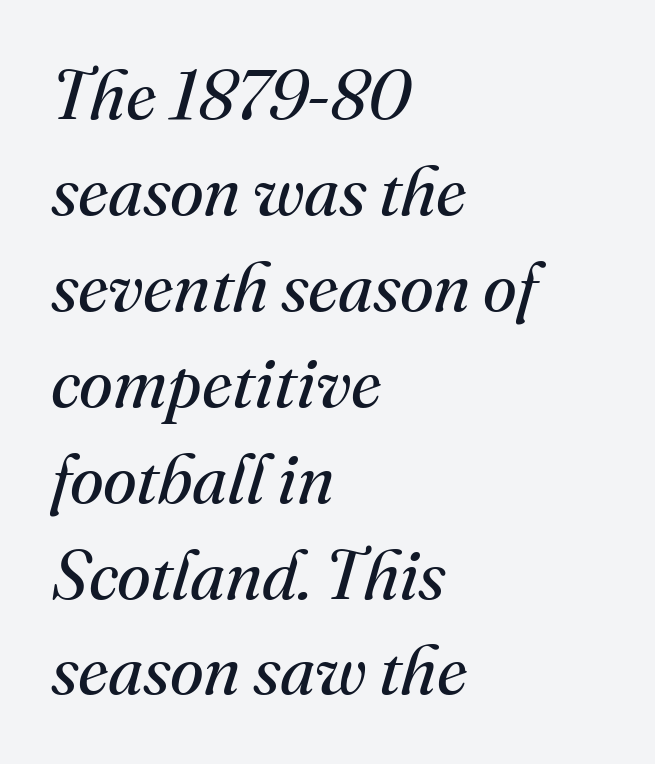
To sum up the face: it has serifs. The paragraph shown leans on its left margin. Here the glyphs are tracked normally, forming tight word shapes. Yep, that's italic — everything's leaning. The zone under the glyphs is completely vacant.
